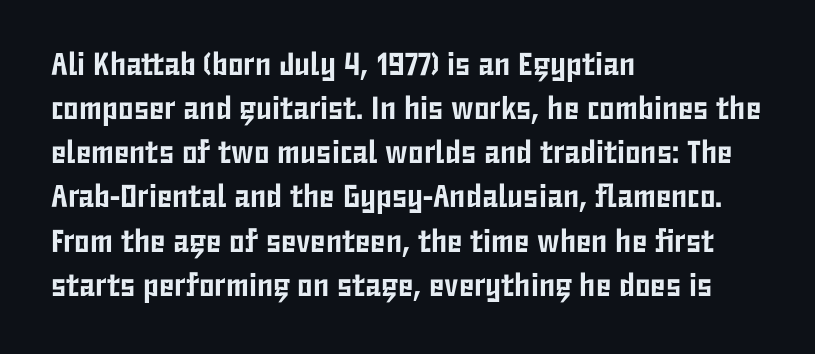
{"serif": "no", "italic": "no", "width": "condensed", "stroke_contrast": "low", "x_height": "medium", "monospaced": "no", "underline": "no", "align": "left", "line_spacing": "normal", "line_spacing_ratio": 1.38, "letter_spacing": "normal", "letter_spacing_em": 0.0, "glyph_px": 32}
